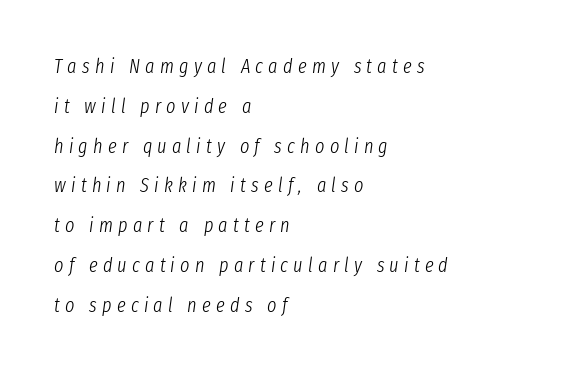
The lines in this sample share a left origin and differ only in where they stop. Widely set lines give the paragraph a tall, airy silhouette. Weight: in the light-to-regular range. Letters rest on an invisible, unmarked baseline.
